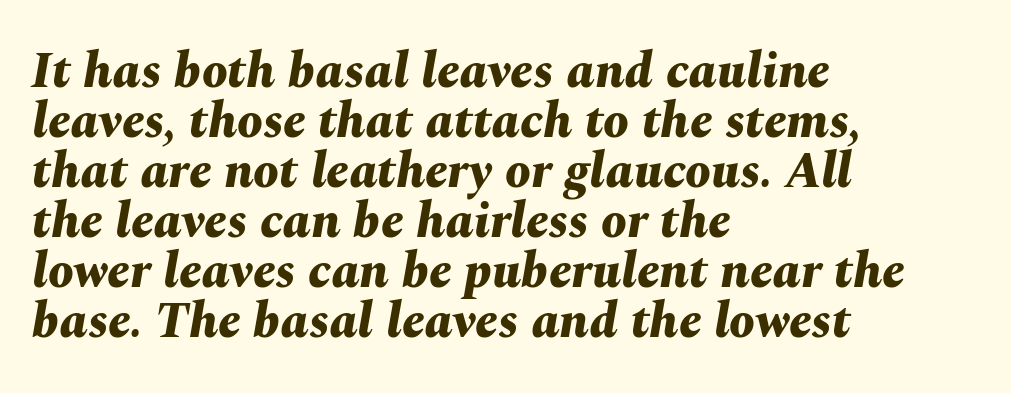
Q: Is the text bold? A: Yes.
Q: Is the text italic (slanted)? A: Yes, it leans right by about 10 degrees.
Q: Is the text underlined? A: No.
Q: How is the paragraph aligned? A: Left-aligned.
Q: Is the spacing between letters normal or unusually wide? A: Normal.
Q: Is the spacing between lines tight, normal or loose? A: Tight.
Q: Width (condensed, normal, or wide)? A: Normal.
Q: Stroke contrast? A: Medium.
Q: x-height? A: Medium.
Q: Monospaced? A: No.
